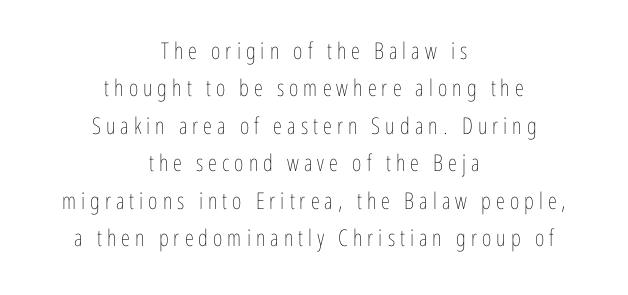
Q: Is the text bold? A: No.
Q: Is the text italic (slanted)? A: No, it is upright.
Q: Is the text underlined? A: No.
Q: How is the paragraph aligned? A: Centered.
Q: Is the spacing between letters normal or unusually wide? A: Unusually wide.
Q: Is the spacing between lines tight, normal or loose? A: Normal.
